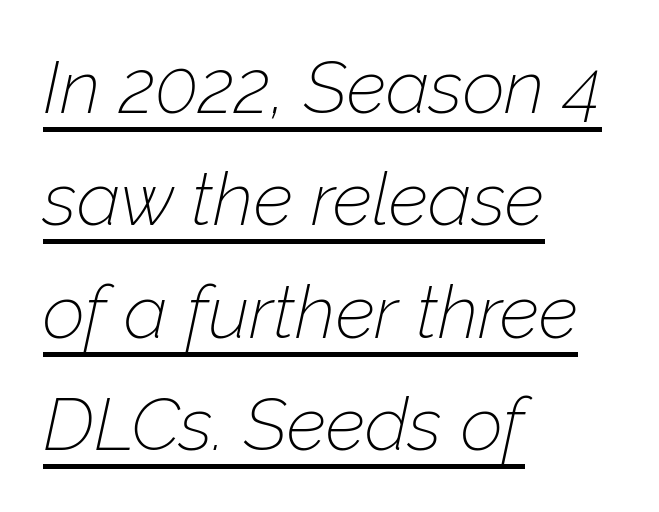
A typesetter would call this zero additional tracking. The rag falls on the right side of this text block. In terms of posture, this sample is oblique. Think of a printed novel: that variable character pitch is what you see here. Glance below the letters and you will spot a drawn line.
